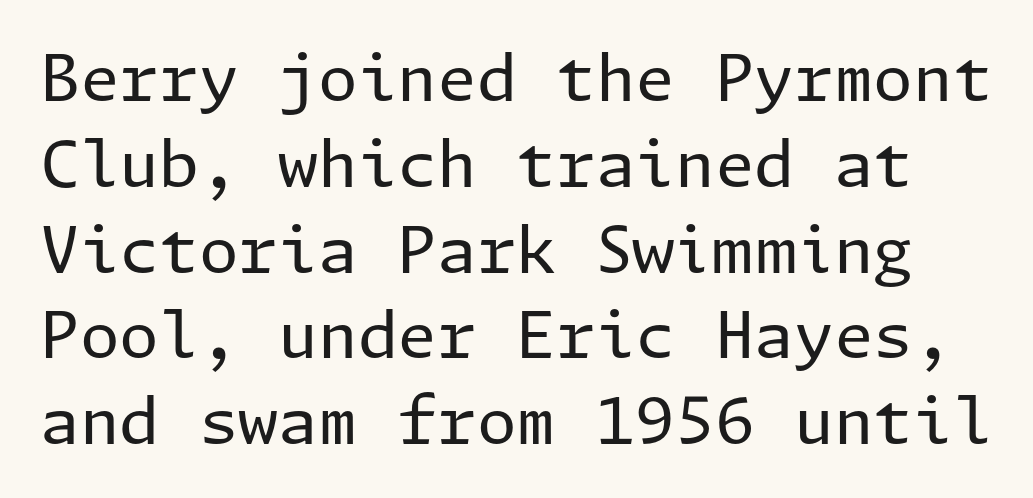
{"serif": "no", "italic": "no", "bold": "no", "weight": "regular", "width": "normal", "stroke_contrast": "low", "x_height": "medium", "underline": "no", "line_spacing": "normal", "line_spacing_ratio": 1.34, "letter_spacing": "normal", "letter_spacing_em": 0.0, "glyph_px": 64}
